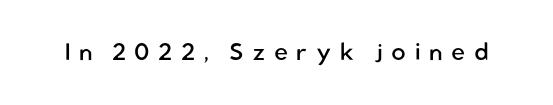
{"italic": "no", "bold": "no", "underline": "no", "letter_spacing": "wide", "letter_spacing_em": 0.35, "glyph_px": 24}
